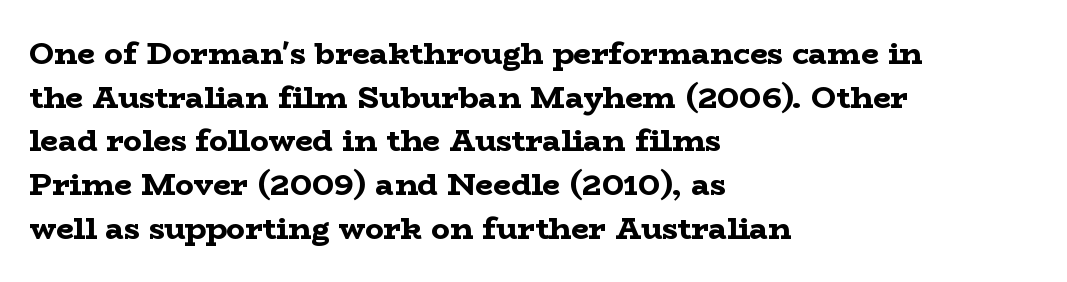
Q: Is the text bold? A: Yes.
Q: Is the text italic (slanted)? A: No, it is upright.
Q: Is the typeface a serif or a sans-serif typeface? A: Serif.
Q: Is the text underlined? A: No.
Q: How is the paragraph aligned? A: Left-aligned.
Q: Is the spacing between letters normal or unusually wide? A: Normal.
Q: Is the spacing between lines tight, normal or loose? A: Normal.
Q: Width (condensed, normal, or wide)? A: Wide.
Q: Stroke contrast? A: Low.
Q: x-height? A: Medium.
Q: Monospaced? A: No.
